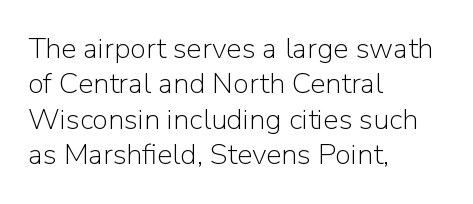
The rag falls on the right side of this text block. The passage shown is typeset with a sans-serif family. Do the letters lean? They stand straight. The gap between lines stays unmarked. Is this a fixed-width face? No — the glyphs have proportional, varying widths.
